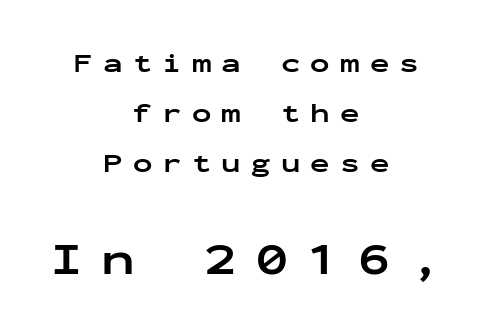
Q: Is the text bold? A: Yes.
Q: Is the text italic (slanted)? A: No, it is upright.
Q: Is the typeface a serif or a sans-serif typeface? A: Sans-serif.
Q: Is the text underlined? A: No.
Q: How is the paragraph aligned? A: Centered.
Q: Is the spacing between letters normal or unusually wide? A: Unusually wide.
Q: Is the spacing between lines tight, normal or loose? A: Loose.
Q: Which block of text is set in a larger size, the first (top) or the second (bottom)? A: The second (bottom) one.
Q: Width (condensed, normal, or wide)? A: Wide.
Q: Stroke contrast? A: Low.
Q: x-height? A: Medium.
Q: Monospaced? A: Yes.
